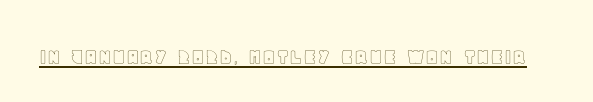
The image shows 24 px text type, upright; set normal letter spacing, underlined.
